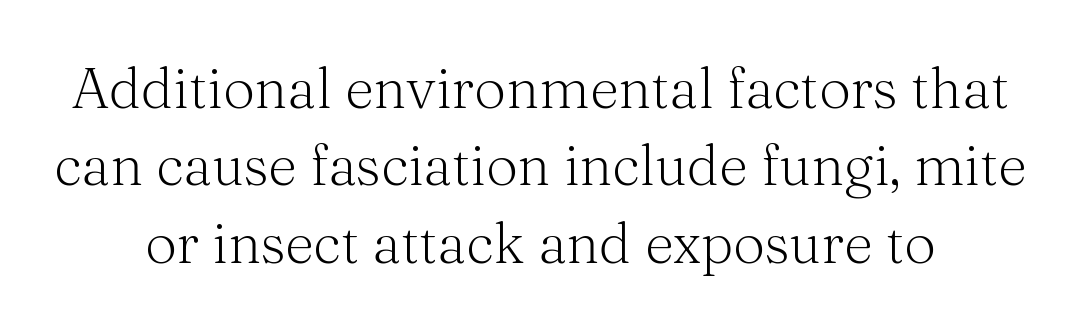
{"serif": "yes", "italic": "no", "bold": "no", "weight": "light", "width": "normal", "stroke_contrast": "medium", "x_height": "medium", "monospaced": "no", "underline": "no", "align": "center", "line_spacing": "normal", "line_spacing_ratio": 1.38, "letter_spacing": "normal", "letter_spacing_em": 0.0, "glyph_px": 56}
